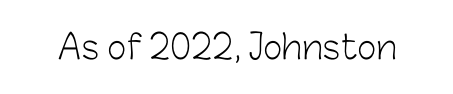
Q: Is the text bold? A: No.
Q: Is the text italic (slanted)? A: No, it is upright.
Q: Is the typeface a serif or a sans-serif typeface? A: Sans-serif.
Q: Is the text underlined? A: No.
Q: Is the spacing between letters normal or unusually wide? A: Normal.
Q: Width (condensed, normal, or wide)? A: Normal.
Q: Stroke contrast? A: Low.
Q: x-height? A: Medium.
Q: Monospaced? A: No.
